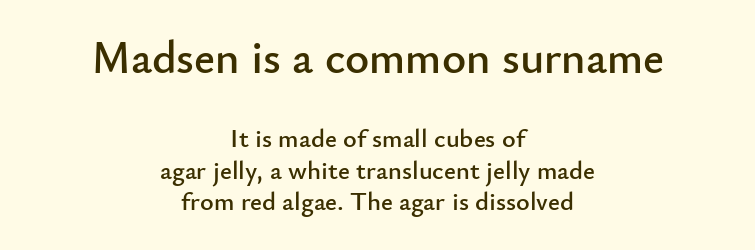
{"serif": "no", "italic": "no", "width": "normal", "stroke_contrast": "low", "x_height": "small", "monospaced": "no", "underline": "no", "align": "center", "line_spacing_ratio": 1.21, "letter_spacing": "normal", "letter_spacing_em": 0.0, "larger_block": "first", "size_ratio": 1.77, "glyph_px": 46}
